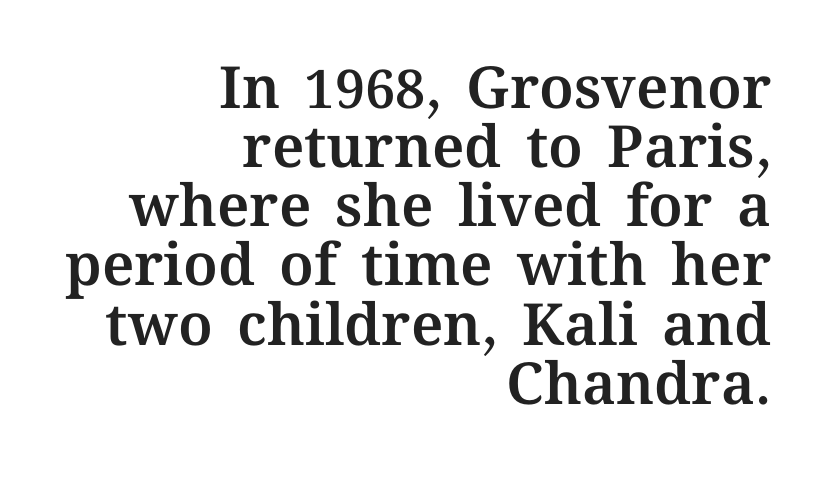
Looks like regular typesetting: each glyph gets only the width it needs. The designer dialed line spacing down below the default. No italicization has been applied; the sample stays upright. Line ends are locked; line starts wander.
